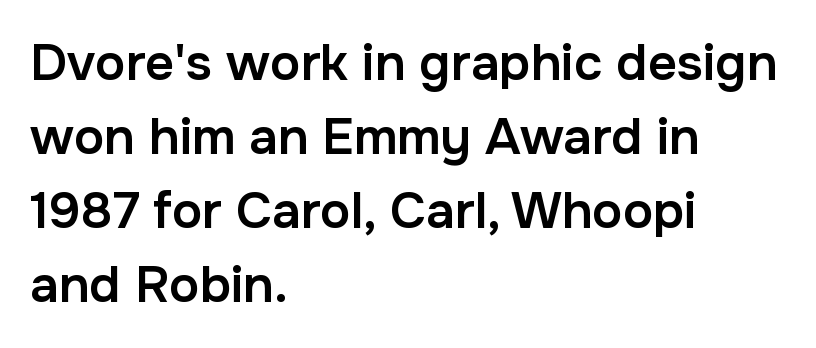
{"serif": "no", "italic": "no", "bold": "semi", "weight": "semibold", "width": "normal", "stroke_contrast": "low", "x_height": "medium", "monospaced": "no", "underline": "no", "align": "left", "line_spacing": "normal", "line_spacing_ratio": 1.45, "letter_spacing": "normal", "letter_spacing_em": 0.0, "glyph_px": 51}
